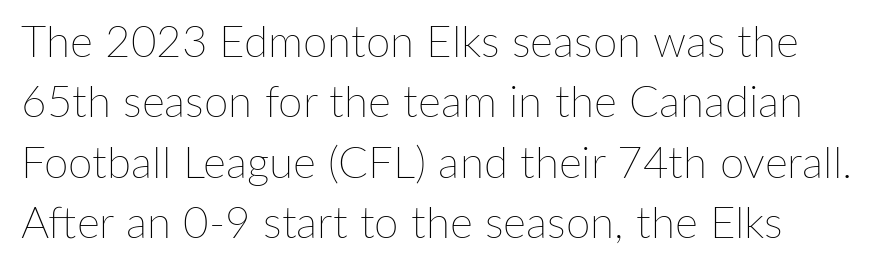
{"italic": "no", "bold": "no", "weight": "thin", "width": "normal", "stroke_contrast": "low", "x_height": "medium", "monospaced": "no", "underline": "no", "line_spacing": "normal", "line_spacing_ratio": 1.37, "letter_spacing": "normal", "letter_spacing_em": 0.0, "glyph_px": 44}
